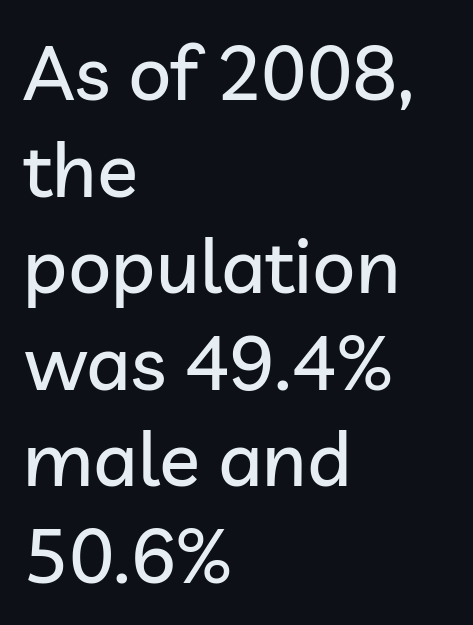
Rendered with straight, roman letterforms. The string is rendered with underlining switched off. Visually the block forms a straight wall on the left and a jagged coastline on the right. What's the leading like? Ordinary, nothing unusual. Is this a sans? Yes — the strokes have no serifs.
